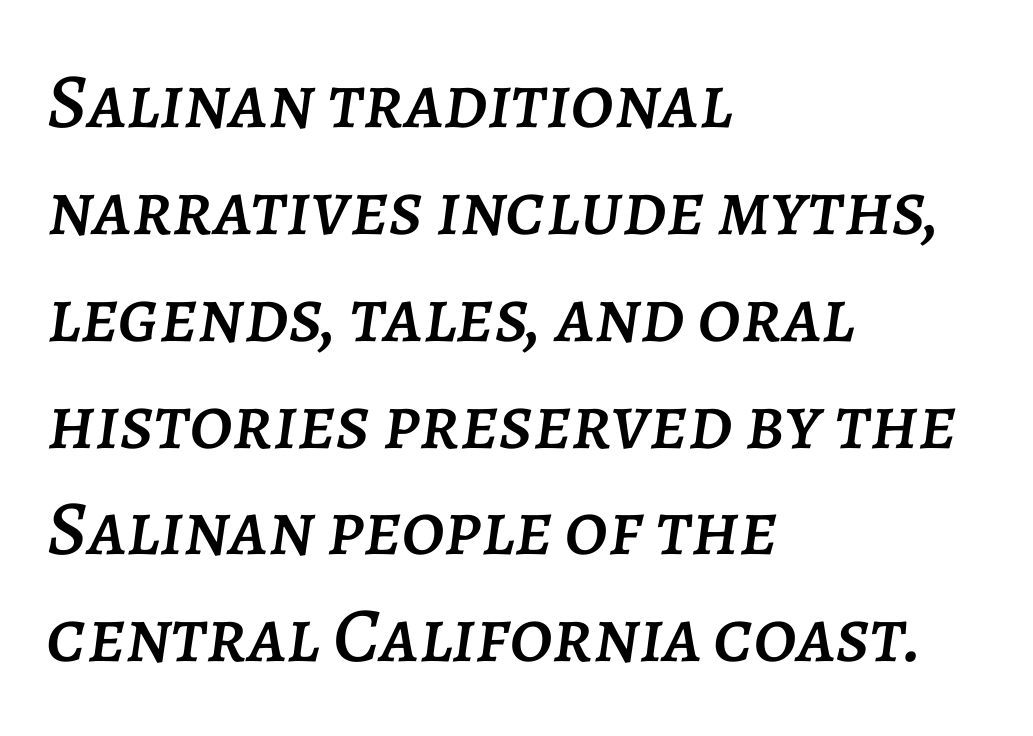
{"italic": "yes", "lean": "right", "slant_degrees": 7, "width": "normal", "stroke_contrast": "low", "x_height": "large", "monospaced": "no", "underline": "no", "align": "left", "line_spacing": "normal", "line_spacing_ratio": 1.37, "letter_spacing": "normal", "letter_spacing_em": 0.0, "glyph_px": 78}
